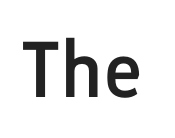
Q: Is the text bold? A: Semi-bold.
Q: Is the text italic (slanted)? A: No, it is upright.
Q: Is the typeface a serif or a sans-serif typeface? A: Sans-serif.
Q: Is the text underlined? A: No.
Q: Is the spacing between letters normal or unusually wide? A: Normal.
Q: Width (condensed, normal, or wide)? A: Normal.
Q: Stroke contrast? A: Low.
Q: x-height? A: Medium.
Q: Monospaced? A: No.
